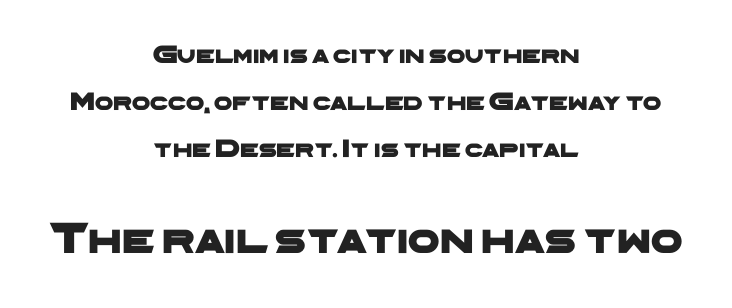
Q: Is the typeface a serif or a sans-serif typeface? A: Sans-serif.
Q: Is the text underlined? A: No.
Q: How is the paragraph aligned? A: Centered.
Q: Is the spacing between letters normal or unusually wide? A: Normal.
Q: Which block of text is set in a larger size, the first (top) or the second (bottom)? A: The second (bottom) one.
Q: Width (condensed, normal, or wide)? A: Wide.
Q: Stroke contrast? A: Low.
Q: x-height? A: Medium.
Q: Monospaced? A: No.
